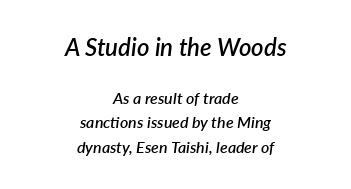
Q: Is the text bold? A: Semi-bold.
Q: Is the text italic (slanted)? A: Yes, it leans right by about 7 degrees.
Q: Is the text underlined? A: No.
Q: How is the paragraph aligned? A: Centered.
Q: Is the spacing between letters normal or unusually wide? A: Normal.
Q: Is the spacing between lines tight, normal or loose? A: Normal.
Q: Which block of text is set in a larger size, the first (top) or the second (bottom)? A: The first (top) one.
